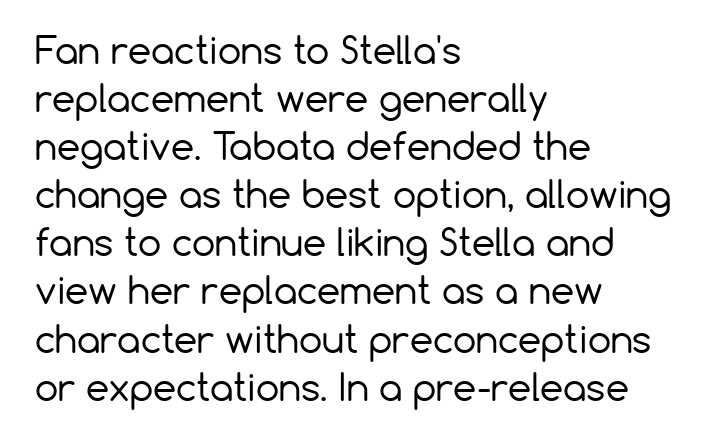
Italic: no, the glyphs are upright roman. The passage is arranged the way most books set body copy — flush left. The characters are drawn with everyday or finer stroke widths. Any mark beneath the type? The region is blank. There is no visible air inserted between adjacent glyphs. The face used here is proportionally spaced, like ordinary book or web type.
